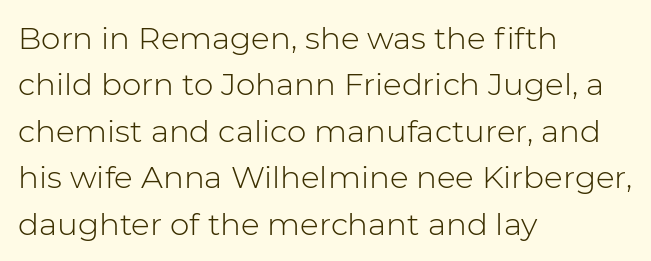
{"serif": "no", "italic": "no", "bold": "no", "weight": "light", "width": "normal", "stroke_contrast": "low", "x_height": "medium", "monospaced": "no", "underline": "no", "align": "left", "line_spacing": "normal", "line_spacing_ratio": 1.5, "letter_spacing": "normal", "letter_spacing_em": 0.0, "glyph_px": 31}
